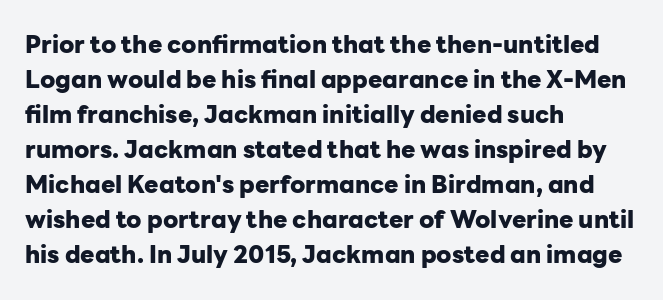
A classic flush-left, rag-right setting is used for this passage. The strokes are fattened all the way to bold. Plain, unruled lines of type. Tracking value appears to be zero — textbook default spacing.
